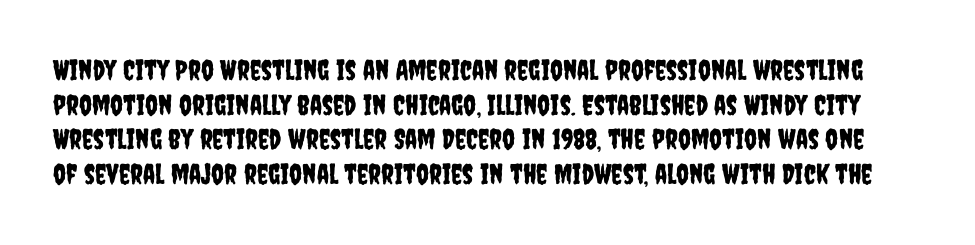
The image shows 28 px condensed sans-serif type, upright; set line spacing 1.24x, normal letter spacing, not underlined; low stroke contrast and a large x-height.
